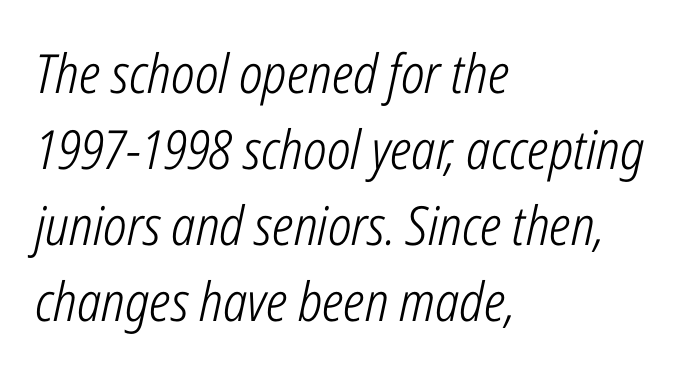
{"italic": "yes", "lean": "right", "slant_degrees": 12, "bold": "no", "weight": "light", "width": "condensed", "stroke_contrast": "low", "x_height": "medium", "monospaced": "no", "underline": "no", "align": "left", "line_spacing": "normal", "line_spacing_ratio": 1.41, "letter_spacing": "normal", "letter_spacing_em": 0.0, "glyph_px": 54}
